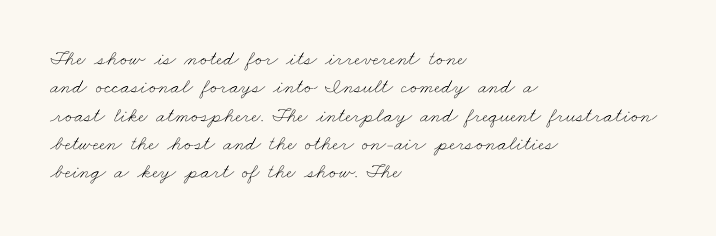
The specimen omits any rule beneath the text block's lines. The setting favours the left margin, as ordinary paragraphs usually do. How are the letters spaced? Ordinarily, with no added tracking. The passage shown stacks its lines at a standard gap.
